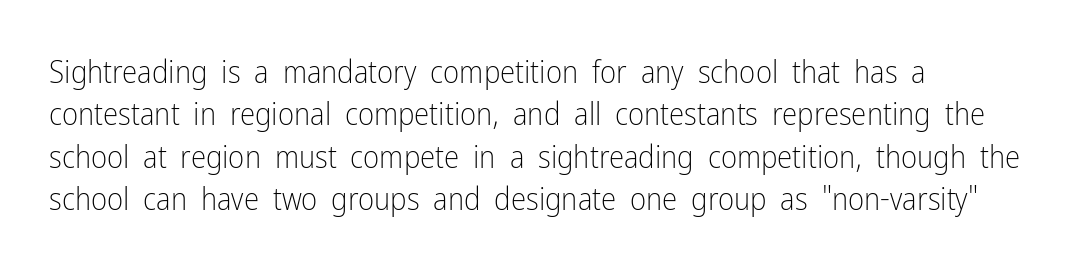
The image shows 31 px light, condensed sans-serif type, upright; set normal line spacing (1.37x), normal letter spacing, not underlined; low stroke contrast and a medium x-height.
